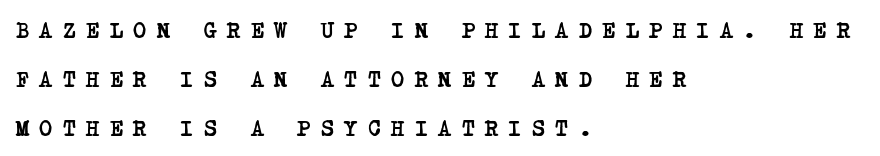
The image shows 22 px bold type; set left-aligned, loose line spacing (2.22x), unusually wide letter spacing (+0.48 em), not underlined.
